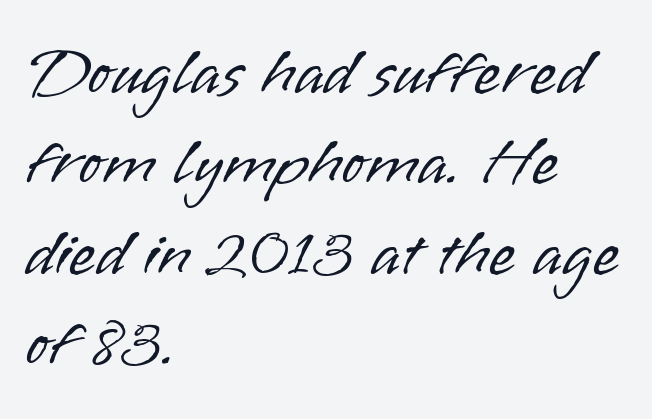
{"serif": "no", "bold": "no", "weight": "light", "width": "normal", "stroke_contrast": "low", "x_height": "small", "monospaced": "no", "underline": "no", "align": "left", "line_spacing": "normal", "line_spacing_ratio": 1.31, "letter_spacing": "normal", "letter_spacing_em": 0.0, "glyph_px": 69}
